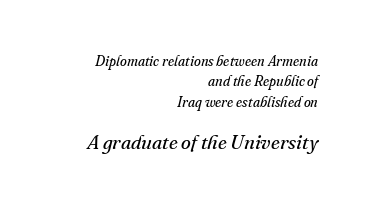
{"italic": "yes", "lean": "right", "slant_degrees": 16, "bold": "no", "underline": "no", "align": "right", "line_spacing": "normal", "line_spacing_ratio": 1.46, "letter_spacing": "normal", "letter_spacing_em": 0.0, "larger_block": "second", "size_ratio": 1.43, "glyph_px": 20}
